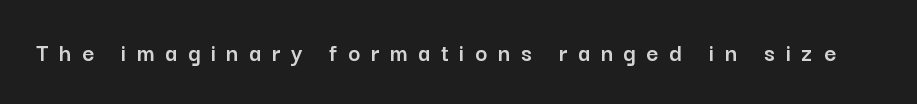
The image shows 26 px text type, upright; set unusually wide letter spacing (+0.41 em), not underlined.
